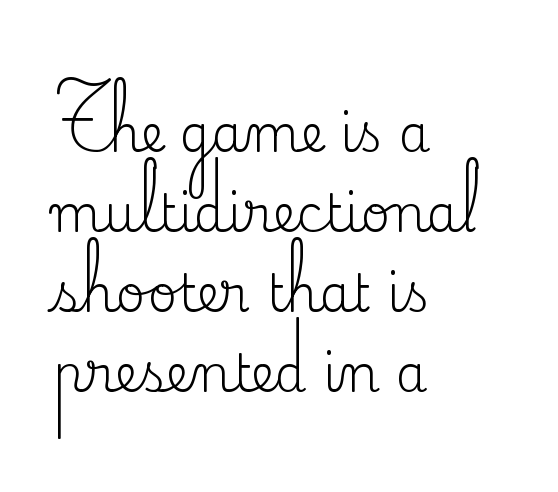
Q: Is the text bold? A: No.
Q: Is the text italic (slanted)? A: No, it is upright.
Q: Is the typeface a serif or a sans-serif typeface? A: Serif.
Q: Is the text underlined? A: No.
Q: How is the paragraph aligned? A: Left-aligned.
Q: Is the spacing between letters normal or unusually wide? A: Normal.
Q: Is the spacing between lines tight, normal or loose? A: Normal.
Q: Width (condensed, normal, or wide)? A: Normal.
Q: Stroke contrast? A: Medium.
Q: x-height? A: Small.
Q: Monospaced? A: No.
